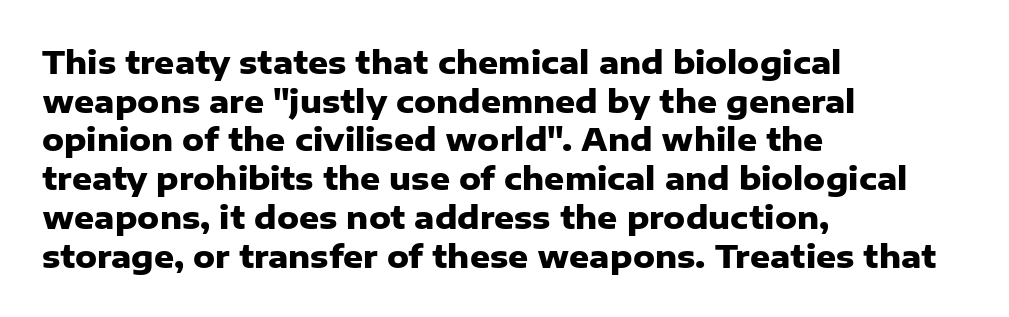
The image shows 31 px heavy sans-serif type, upright; set left-aligned, normal line spacing (1.25x), normal letter spacing, not underlined; low stroke contrast and a medium x-height.
